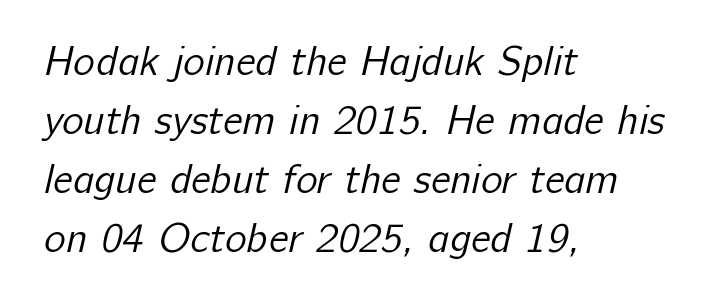
A typesetter would call this proportional, since set widths differ per character. What kind of face is this? One without serifs — a sans. Inter-character spacing is left at the font's built-in metrics. Compared with typical paragraphs, the rows here are spaced about the same.
